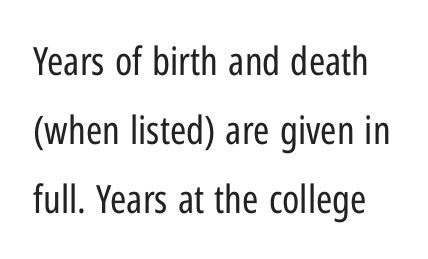
The image shows 39 px regular-weight, condensed sans-serif type, upright; set line spacing 1.77x, normal letter spacing, not underlined; low stroke contrast and a medium x-height.
